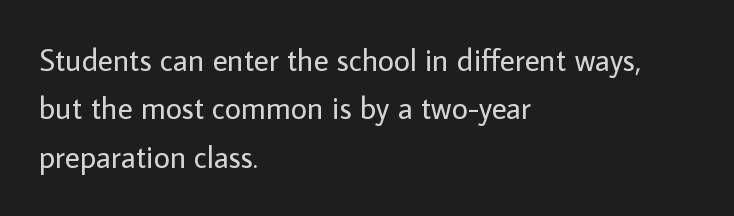
Q: Is the text bold? A: No.
Q: Is the text italic (slanted)? A: No, it is upright.
Q: Is the typeface a serif or a sans-serif typeface? A: Sans-serif.
Q: Is the text underlined? A: No.
Q: How is the paragraph aligned? A: Left-aligned.
Q: Is the spacing between letters normal or unusually wide? A: Normal.
Q: Is the spacing between lines tight, normal or loose? A: Normal.
Q: Width (condensed, normal, or wide)? A: Normal.
Q: Stroke contrast? A: Low.
Q: x-height? A: Medium.
Q: Monospaced? A: No.
